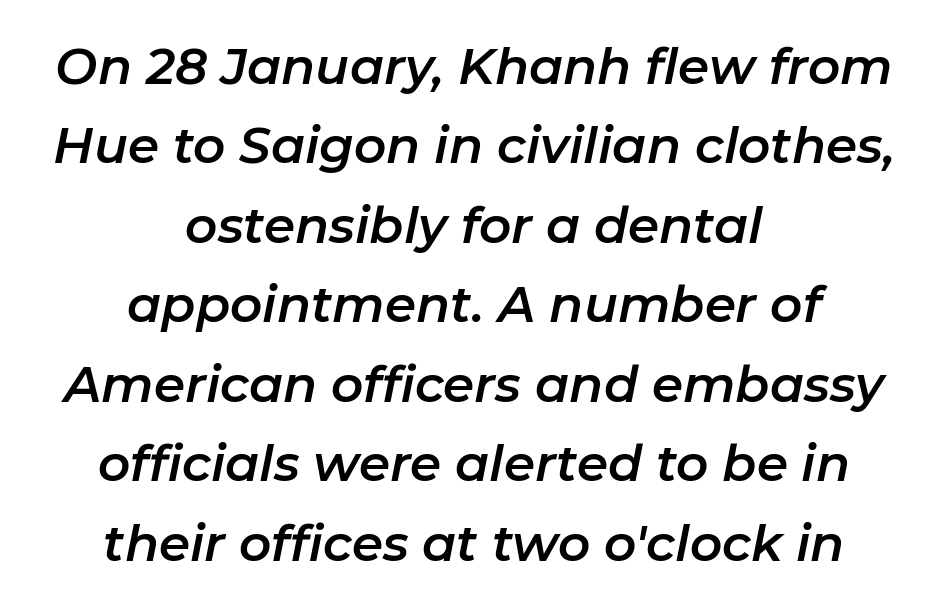
The image shows 50 px text type, italic (leaning right); set centered, normal line spacing (1.59x), normal letter spacing, not underlined; low stroke contrast and a medium x-height.
